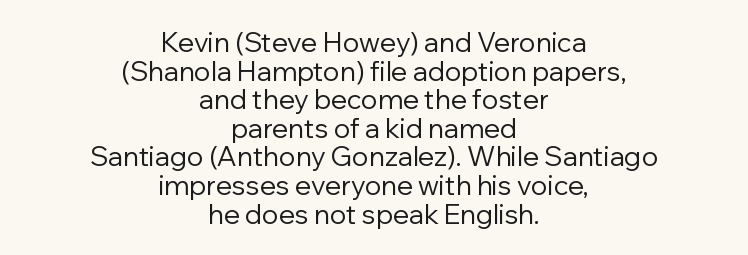
Q: Is the text bold? A: No.
Q: Is the text italic (slanted)? A: No, it is upright.
Q: Is the text underlined? A: No.
Q: How is the paragraph aligned? A: Centered.
Q: Is the spacing between letters normal or unusually wide? A: Normal.
Q: Is the spacing between lines tight, normal or loose? A: Tight.
